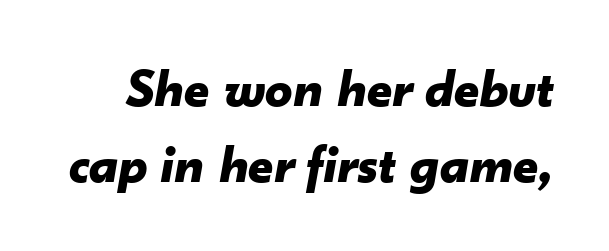
{"italic": "yes", "lean": "right", "slant_degrees": 10, "bold": "yes", "weight": "bold", "width": "normal", "stroke_contrast": "low", "x_height": "small", "monospaced": "no", "underline": "no", "line_spacing": "normal", "line_spacing_ratio": 1.41, "letter_spacing": "normal", "letter_spacing_em": 0.0, "glyph_px": 54}
